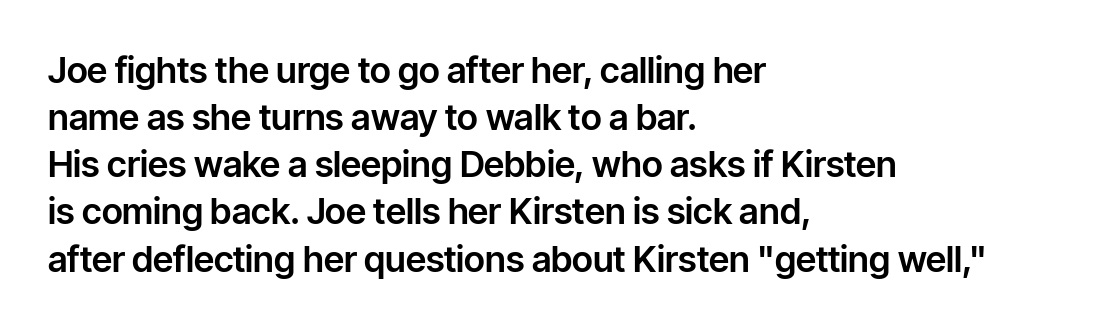
Summary of vertical rhythm: regular, with standard interline spacing. Between one letter and the next there's only the usual sliver of space. Type style note: lacks serifs. Is this a fixed-width face? No — the glyphs have proportional, varying widths. Descenders are the only things crossing below the line.
